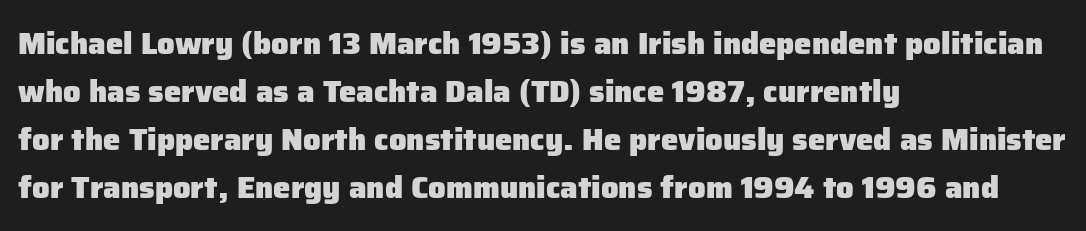
Q: Is the text bold? A: Yes.
Q: Is the text italic (slanted)? A: No, it is upright.
Q: Is the typeface a serif or a sans-serif typeface? A: Sans-serif.
Q: Is the text underlined? A: No.
Q: How is the paragraph aligned? A: Left-aligned.
Q: Is the spacing between letters normal or unusually wide? A: Normal.
Q: Is the spacing between lines tight, normal or loose? A: Normal.
Q: Width (condensed, normal, or wide)? A: Normal.
Q: Stroke contrast? A: Low.
Q: x-height? A: Medium.
Q: Monospaced? A: No.
